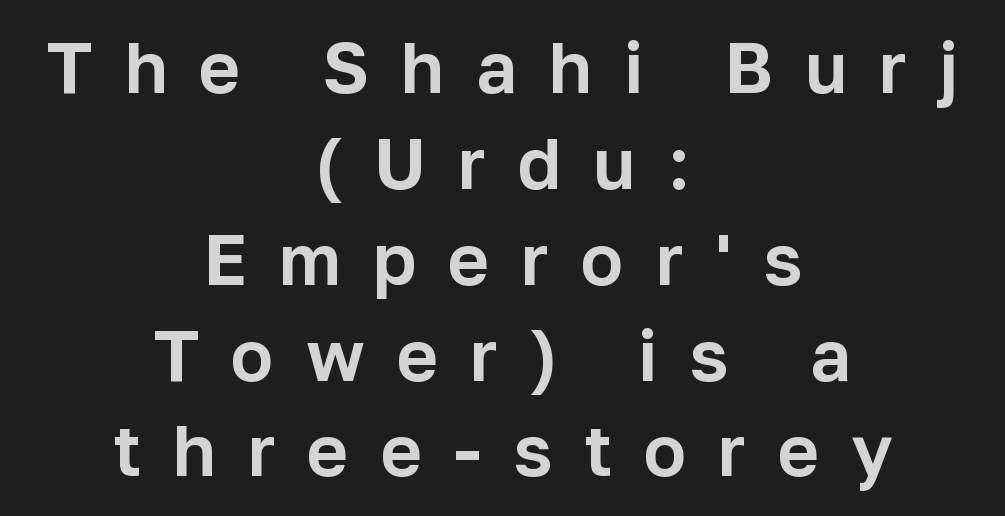
Leading: standard. Grotesque or geometric, the face here clearly has no serifs. Every row of glyphs is offset so its center matches the block's center. Do the letters lean? They stand straight. The type is letterspaced generously, with wide tracking. Check the space under the baseline: it is left empty.
